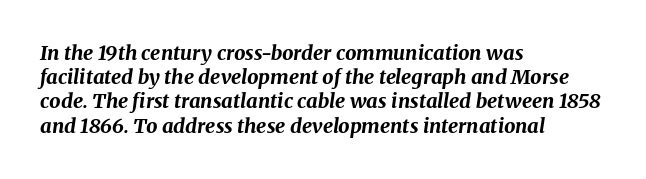
The typography opts for an oblique posture over an upright one. Typeset ragged right — the left edge is the straight one. Chunky letters — that's bold for sure. Check under the words: just untouched page.
